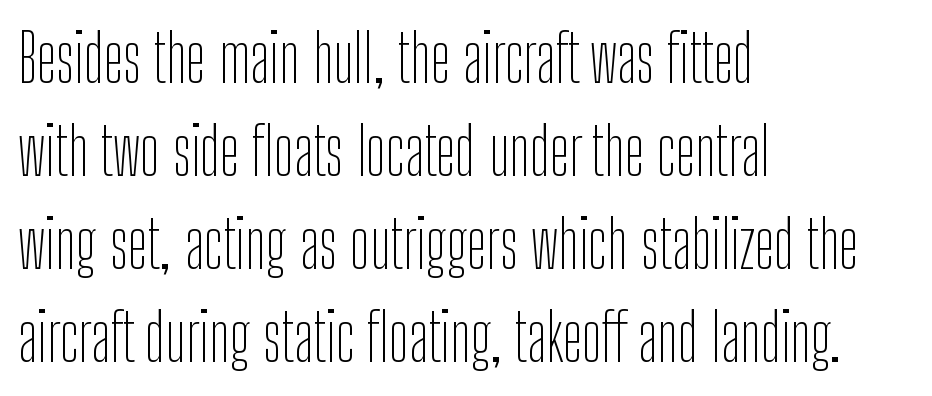
Q: Is the text bold? A: No.
Q: Is the text italic (slanted)? A: No, it is upright.
Q: Is the typeface a serif or a sans-serif typeface? A: Sans-serif.
Q: Is the text underlined? A: No.
Q: How is the paragraph aligned? A: Left-aligned.
Q: Is the spacing between letters normal or unusually wide? A: Normal.
Q: Is the spacing between lines tight, normal or loose? A: Normal.
Q: Width (condensed, normal, or wide)? A: Condensed.
Q: Stroke contrast? A: Low.
Q: x-height? A: Medium.
Q: Monospaced? A: No.
